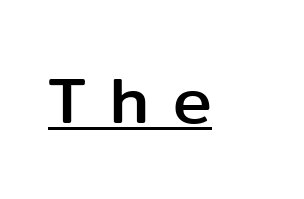
{"serif": "no", "italic": "no", "width": "normal", "stroke_contrast": "low", "x_height": "medium", "monospaced": "no", "underline": "yes", "letter_spacing": "wide", "letter_spacing_em": 0.37, "glyph_px": 65}
